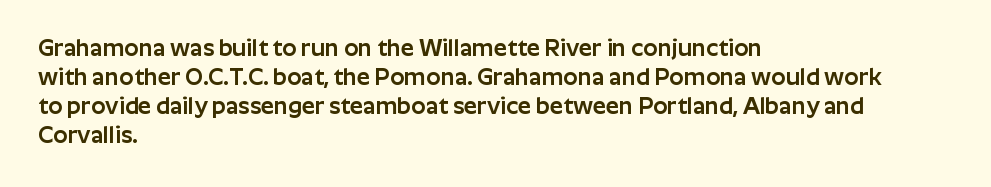
Posture: straight, roman, zero tilt. The passage shown is not underscored anywhere. The rendering anchors every line to the left-hand side. The gaps between neighbouring characters are ordinary and unremarkable.
